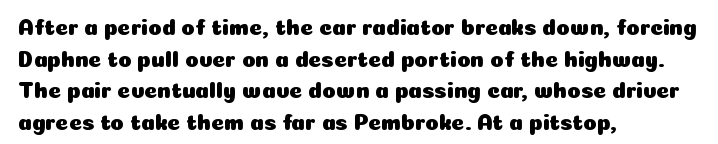
{"italic": "no", "underline": "no", "align": "left", "line_spacing": "normal", "line_spacing_ratio": 1.44, "letter_spacing": "normal", "letter_spacing_em": 0.0, "glyph_px": 22}
